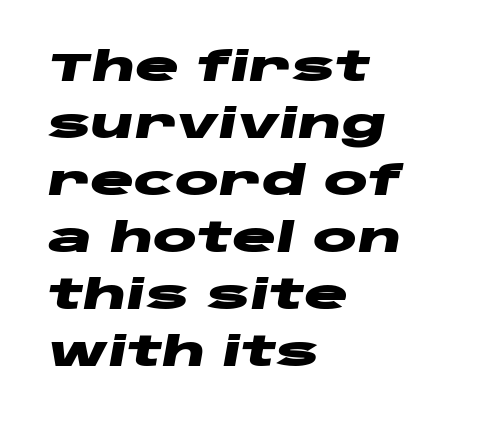
The image shows 41 px heavy, wide type, italic (leaning right); set left-aligned, normal line spacing (1.39x), normal letter spacing, not underlined; low stroke contrast and a large x-height.
